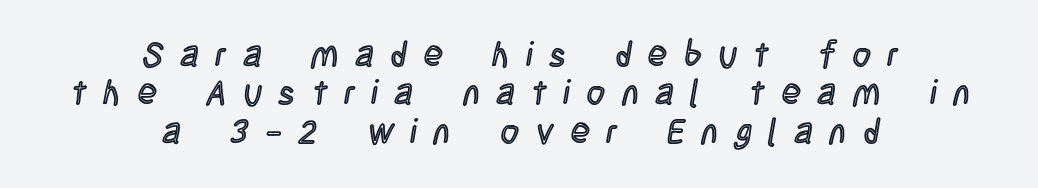
{"width": "condensed", "x_height": "large", "monospaced": "no", "underline": "no", "align": "center", "line_spacing": "tight", "line_spacing_ratio": 1.1, "letter_spacing": "wide", "letter_spacing_em": 0.49, "glyph_px": 35}
